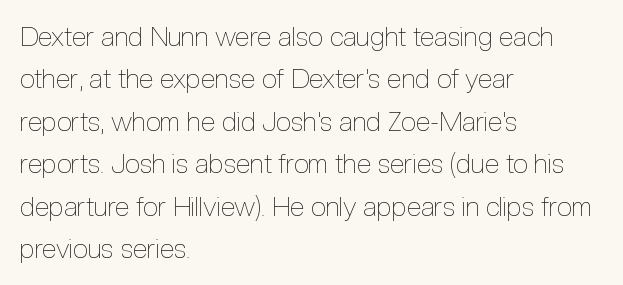
Characters follow at the spacing the type designer built in. Where is the straight margin? On the left. Weight: regular or lighter. Check the space under the baseline: it is left empty. Each new line begins a customary step beneath the previous one.
